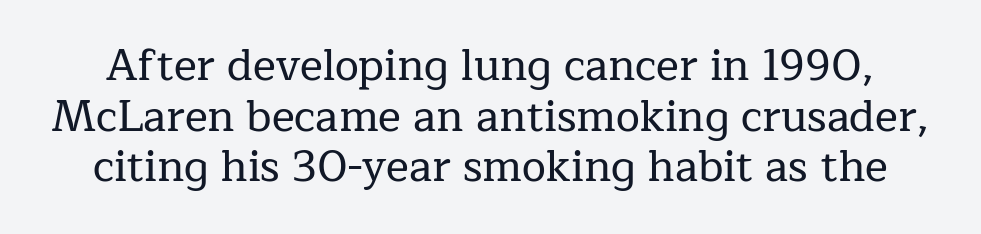
Vertical strokes here are truly vertical. Has an underline been added? It has not. Spacing between characters is what you'd get straight out of the box. Each letter's strokes conclude with small projecting serifs.
